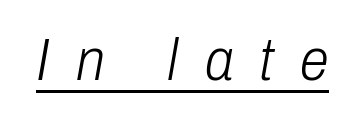
Q: Is the text bold? A: No.
Q: Is the text italic (slanted)? A: Yes, it leans right by about 10 degrees.
Q: Is the text underlined? A: Yes.
Q: Is the spacing between letters normal or unusually wide? A: Unusually wide.
Q: Width (condensed, normal, or wide)? A: Condensed.
Q: Stroke contrast? A: Low.
Q: x-height? A: Medium.
Q: Monospaced? A: No.
